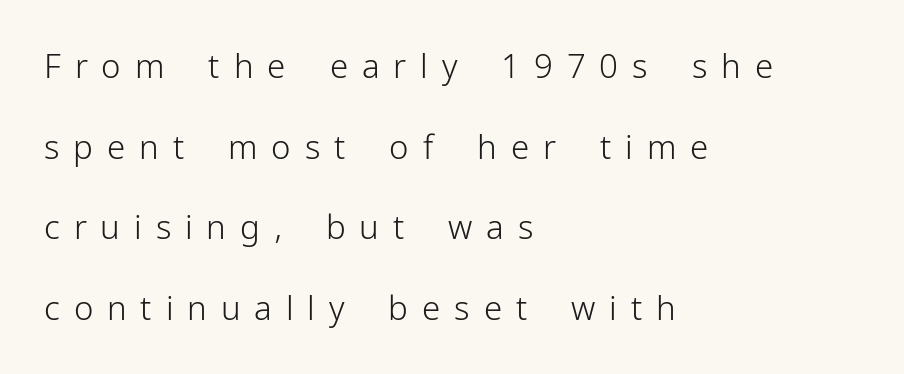
{"serif": "no", "italic": "no", "bold": "no", "weight": "light", "width": "normal", "stroke_contrast": "low", "x_height": "medium", "monospaced": "no", "underline": "no", "align": "left", "line_spacing": "loose", "line_spacing_ratio": 2.44, "letter_spacing": "wide", "letter_spacing_em": 0.42, "glyph_px": 33}
